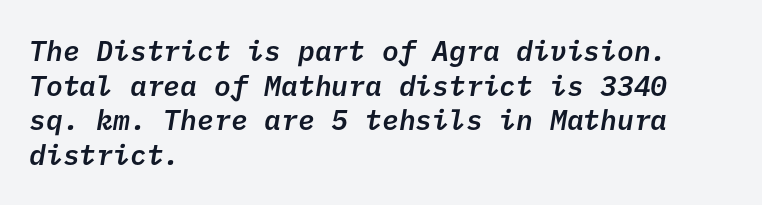
{"serif": "no", "bold": "semi", "weight": "semibold", "width": "normal", "stroke_contrast": "low", "x_height": "medium", "underline": "no", "align": "left", "line_spacing_ratio": 1.24, "letter_spacing": "normal", "letter_spacing_em": 0.0, "glyph_px": 28}
